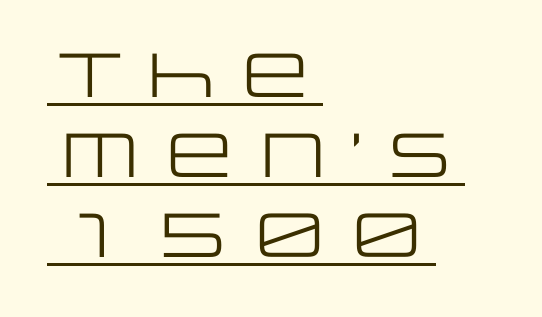
This is not heavy type; no bold has been used. Observe the absence of serifs on each vertical stroke in this sample. Do the characters align in a grid? No, the font is proportional. Decoration check: the copy is underlined. The letters stand straight up with perfectly vertical stems.
